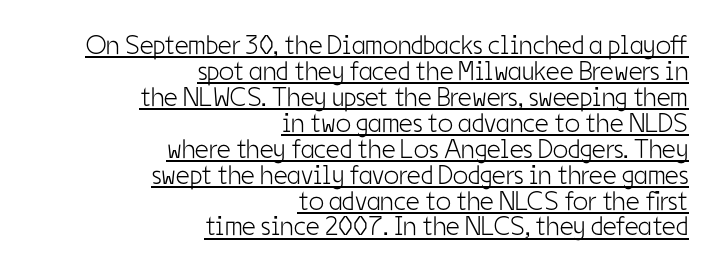
The image shows 27 px text type, upright; set right-aligned, tight line spacing (0.96x), normal letter spacing, underlined.
